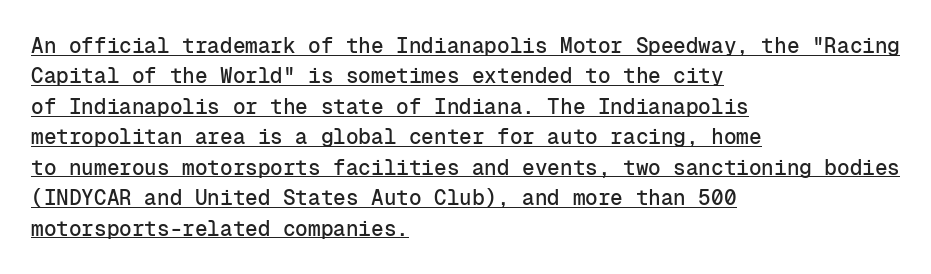
{"italic": "no", "underline": "yes", "align": "left", "line_spacing": "normal", "line_spacing_ratio": 1.45, "letter_spacing": "normal", "letter_spacing_em": 0.0, "glyph_px": 21}
